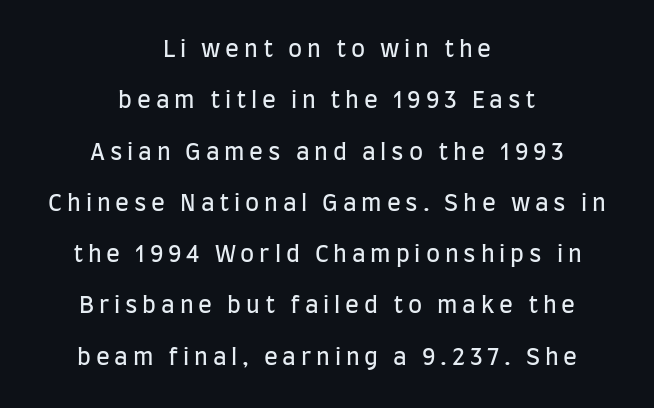
Q: Is the text bold? A: No.
Q: Is the text italic (slanted)? A: No, it is upright.
Q: Is the text underlined? A: No.
Q: How is the paragraph aligned? A: Centered.
Q: Is the spacing between letters normal or unusually wide? A: Unusually wide.
Q: Is the spacing between lines tight, normal or loose? A: Loose.
